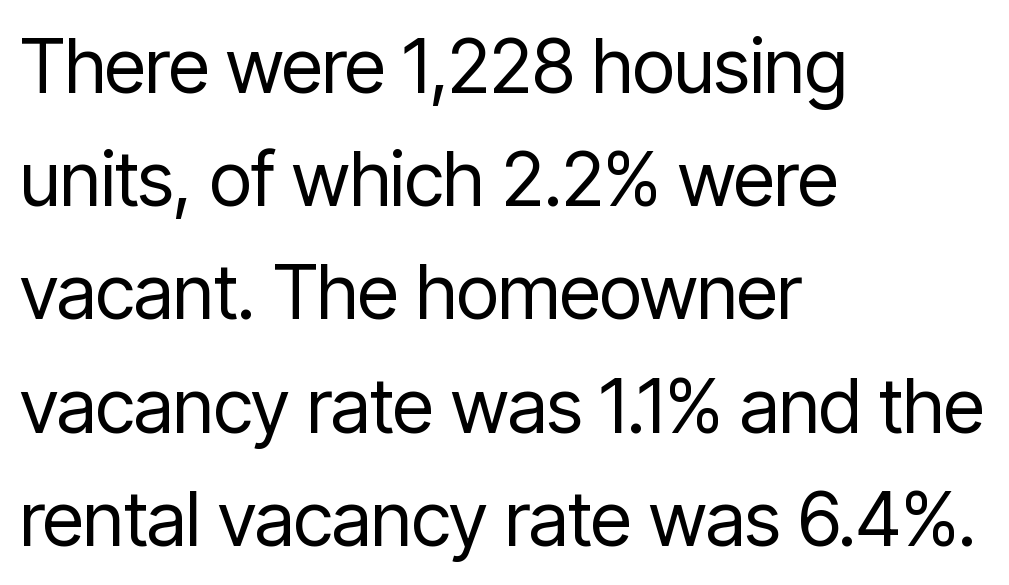
{"serif": "no", "italic": "no", "bold": "no", "weight": "regular", "width": "condensed", "stroke_contrast": "low", "x_height": "medium", "monospaced": "no", "underline": "no", "align": "left", "line_spacing": "normal", "line_spacing_ratio": 1.51, "letter_spacing": "normal", "letter_spacing_em": 0.0, "glyph_px": 75}
